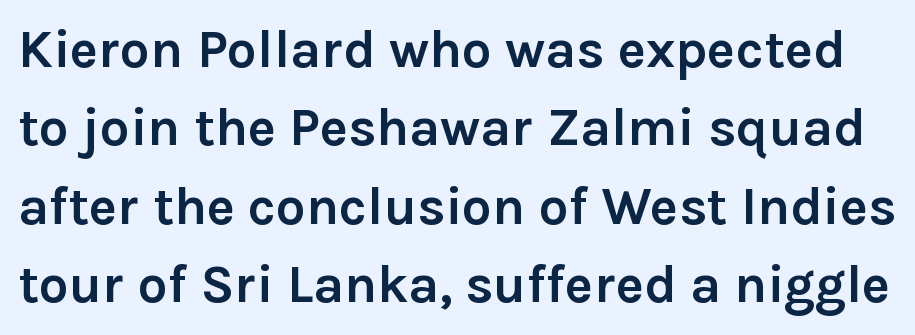
Does the leading feel generous? No, just average. Nope, not italic — everything's standing straight. A dark, heavy texture on the line: the type is bold. The strip under each line holds only bare page. Do the characters align in a grid? No, the font is proportional. Between one letter and the next there's only the usual sliver of space.
